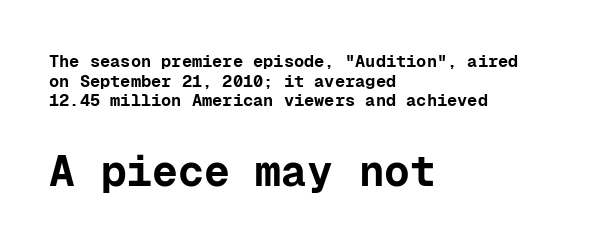
{"serif": "no", "italic": "no", "bold": "yes", "weight": "bold", "width": "normal", "stroke_contrast": "low", "x_height": "medium", "monospaced": "yes", "underline": "no", "align": "left", "line_spacing": "tight", "line_spacing_ratio": 1.15, "letter_spacing": "normal", "letter_spacing_em": 0.0, "larger_block": "second", "size_ratio": 2.53, "glyph_px": 43}
